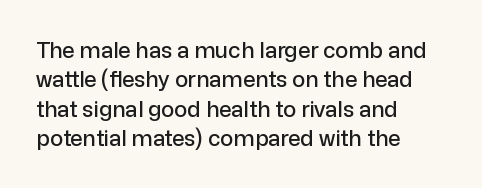
The image shows 22 px text type, upright; set left-aligned, normal line spacing (1.33x), normal letter spacing, not underlined.
